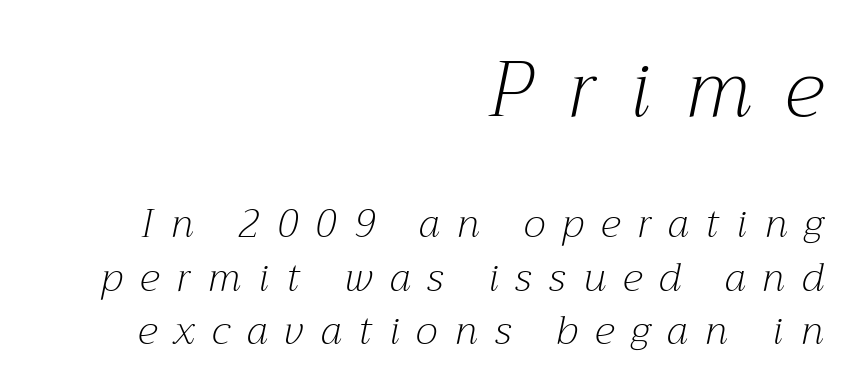
The image shows 78 px light serif type, italic (leaning right); set right-aligned, normal line spacing (1.36x), unusually wide letter spacing (+0.45 em), not underlined; the first (top) block is 2.0x larger; medium stroke contrast and a medium x-height.
